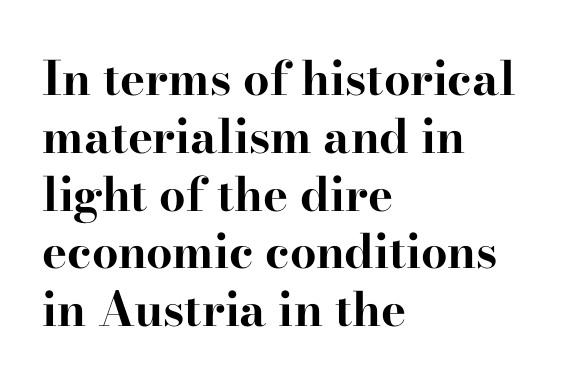
{"serif": "yes", "italic": "no", "bold": "yes", "weight": "bold", "width": "wide", "stroke_contrast": "high", "x_height": "small", "monospaced": "no", "underline": "no", "align": "left", "line_spacing_ratio": 1.23, "letter_spacing": "normal", "letter_spacing_em": 0.0, "glyph_px": 47}
